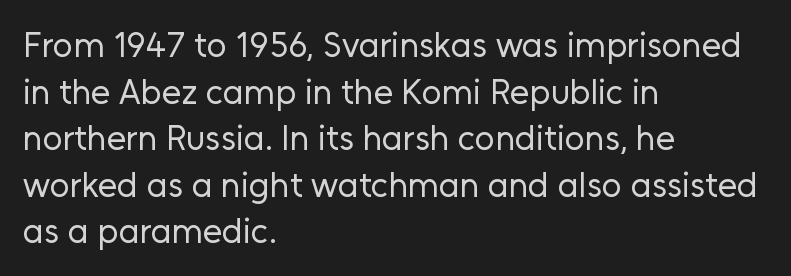
The image shows 35 px regular-weight sans-serif type, upright; set left-aligned, normal line spacing (1.33x), normal letter spacing, not underlined; low stroke contrast and a medium x-height.
